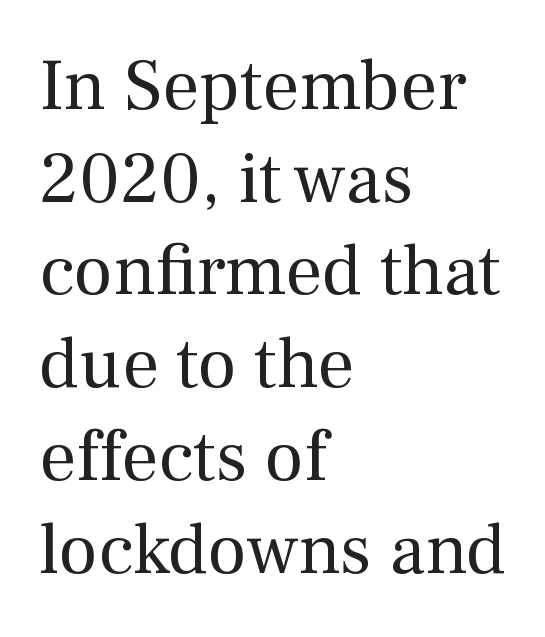
The text block is weighted toward the left margin, trailing off unevenly rightward. Here the designer chose a conventional face with non-uniform glyph widths. Ink coverage per letter is moderate at most. Glance below the letters and you will spot only blank space.
